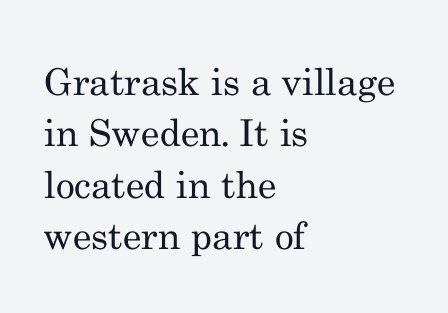
{"serif": "yes", "italic": "no", "bold": "no", "weight": "regular", "width": "normal", "stroke_contrast": "medium", "x_height": "small", "monospaced": "no", "underline": "no", "align": "left", "line_spacing": "normal", "line_spacing_ratio": 1.39, "letter_spacing": "normal", "letter_spacing_em": 0.0, "glyph_px": 37}
